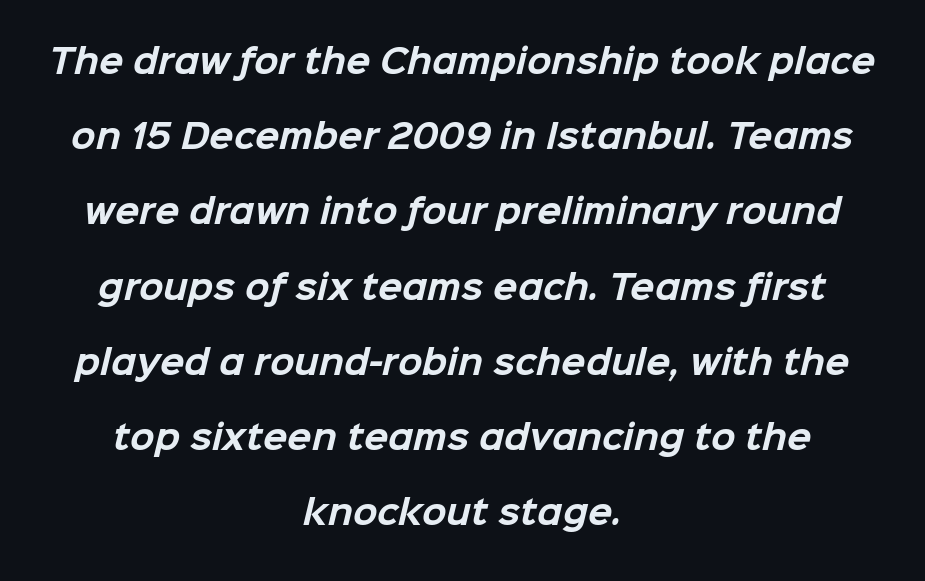
Q: Is the text bold? A: Yes.
Q: Is the typeface a serif or a sans-serif typeface? A: Sans-serif.
Q: Is the text underlined? A: No.
Q: How is the paragraph aligned? A: Centered.
Q: Is the spacing between letters normal or unusually wide? A: Normal.
Q: Is the spacing between lines tight, normal or loose? A: Loose.
Q: Width (condensed, normal, or wide)? A: Normal.
Q: Stroke contrast? A: Low.
Q: x-height? A: Medium.
Q: Monospaced? A: No.
